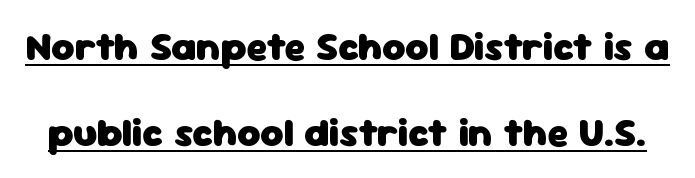
{"serif": "no", "italic": "no", "bold": "yes", "weight": "heavy", "width": "normal", "stroke_contrast": "low", "x_height": "medium", "monospaced": "no", "underline": "yes", "line_spacing": "loose", "line_spacing_ratio": 2.15, "letter_spacing": "normal", "letter_spacing_em": 0.0, "glyph_px": 40}
